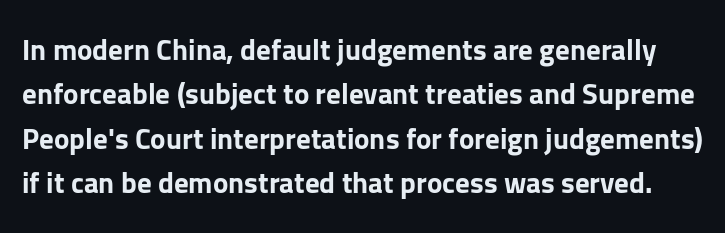
The vertical gap from one line to the next is medium. These lines keep a tight, regular rhythm from letter to letter. Type without underlining. Character widths vary here, with narrow letters taking less room than wide ones.
